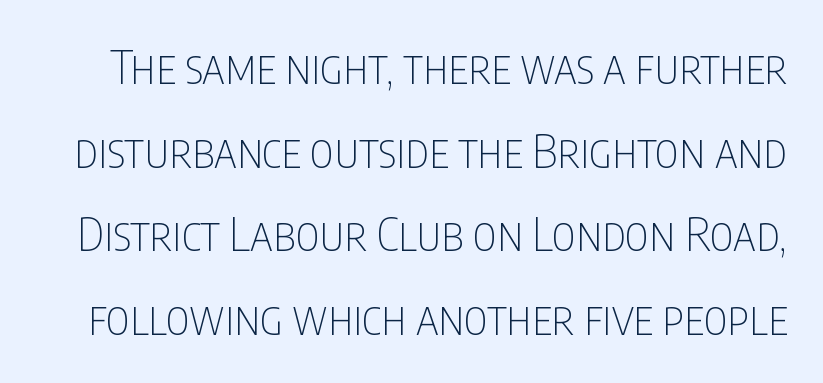
{"serif": "no", "italic": "no", "bold": "no", "weight": "thin", "width": "condensed", "stroke_contrast": "low", "x_height": "large", "monospaced": "no", "underline": "no", "line_spacing_ratio": 1.82, "letter_spacing": "normal", "letter_spacing_em": 0.0, "glyph_px": 46}
